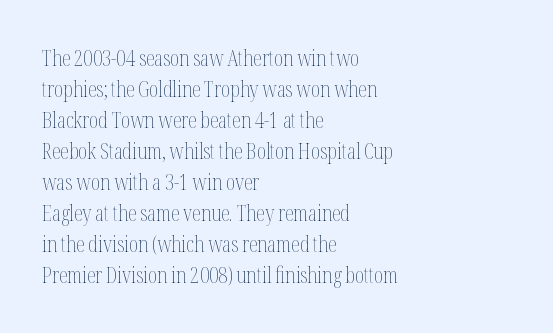
The image shows 22 px text type, upright; set left-aligned, normal line spacing (1.41x), normal letter spacing, not underlined.
